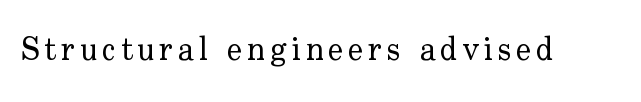
Q: Is the text bold? A: No.
Q: Is the text italic (slanted)? A: No, it is upright.
Q: Is the typeface a serif or a sans-serif typeface? A: Serif.
Q: Is the text underlined? A: No.
Q: Width (condensed, normal, or wide)? A: Normal.
Q: Stroke contrast? A: Low.
Q: x-height? A: Small.
Q: Monospaced? A: No.
